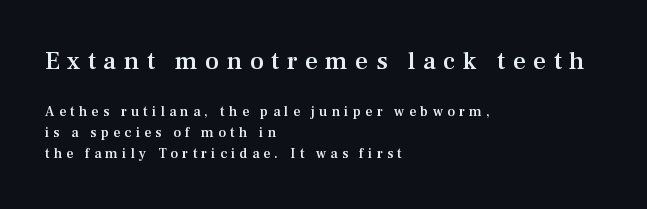
Q: Is the text bold? A: Semi-bold.
Q: Is the text italic (slanted)? A: No, it is upright.
Q: Is the text underlined? A: No.
Q: How is the paragraph aligned? A: Left-aligned.
Q: Is the spacing between letters normal or unusually wide? A: Unusually wide.
Q: Is the spacing between lines tight, normal or loose? A: Normal.
Q: Which block of text is set in a larger size, the first (top) or the second (bottom)? A: The first (top) one.
